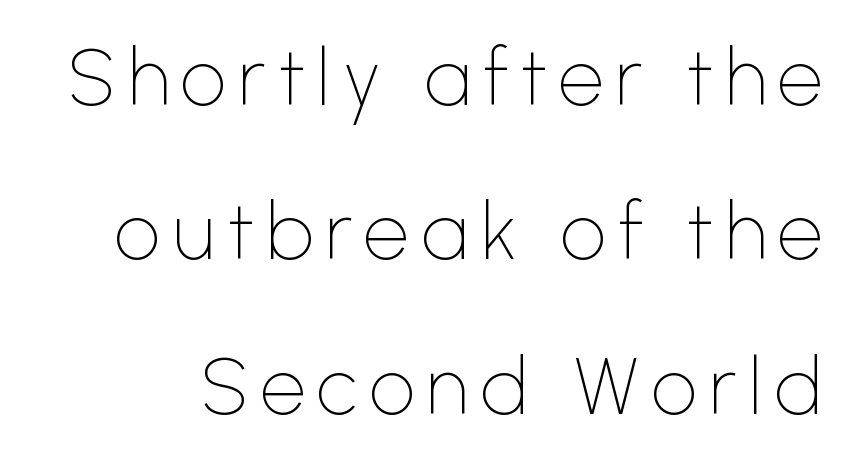
No feet cap the strokes, marking this as sans-serif type. Style check: upright. Stroke mass is kept to a normal reading level or below. A typesetter would call this proportional, since set widths differ per character. Letters rest on an invisible, unmarked baseline. Airy leading.
